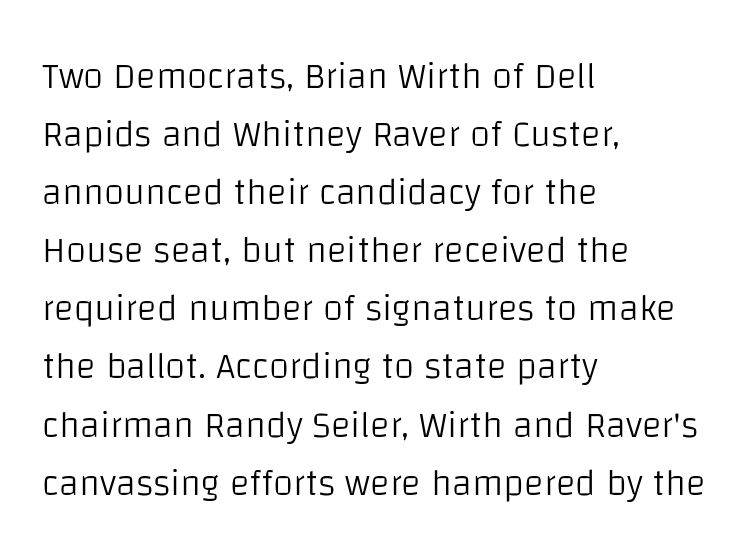
The image shows 37 px light sans-serif type, upright; set left-aligned, normal line spacing (1.57x), normal letter spacing, not underlined; low stroke contrast and a large x-height.
